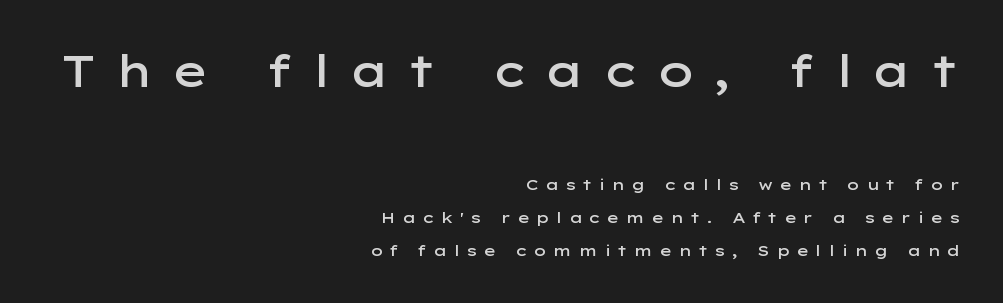
This is sans-serif lettering, the kind often seen on screens and signage. Check under the words: just untouched page. It's the straight-up-and-down kind of type. Compared with typical paragraphs, the rows here are farther apart.
